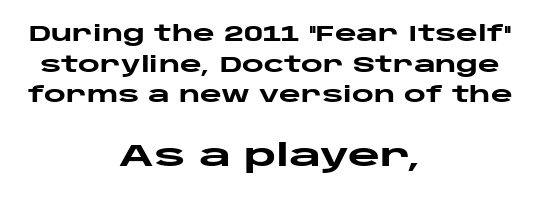
The image shows 31 px heavy, wide sans-serif type, upright; set centered, normal line spacing (1.46x), normal letter spacing, not underlined; the second (bottom) block is 1.48x larger; low stroke contrast and a large x-height.
